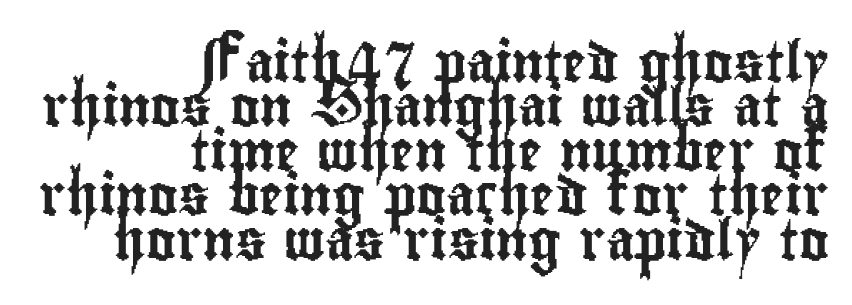
{"serif": "no", "italic": "no", "width": "condensed", "stroke_contrast": "low", "x_height": "small", "monospaced": "no", "underline": "no", "align": "right", "line_spacing": "tight", "line_spacing_ratio": 1.11, "letter_spacing": "normal", "letter_spacing_em": 0.0, "glyph_px": 40}
